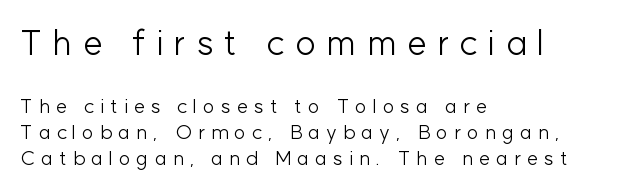
Q: Is the text bold? A: No.
Q: Is the text italic (slanted)? A: No, it is upright.
Q: Is the typeface a serif or a sans-serif typeface? A: Sans-serif.
Q: Is the text underlined? A: No.
Q: How is the paragraph aligned? A: Left-aligned.
Q: Is the spacing between letters normal or unusually wide? A: Unusually wide.
Q: Is the spacing between lines tight, normal or loose? A: Normal.
Q: Which block of text is set in a larger size, the first (top) or the second (bottom)? A: The first (top) one.
Q: Width (condensed, normal, or wide)? A: Normal.
Q: Stroke contrast? A: Low.
Q: x-height? A: Medium.
Q: Monospaced? A: No.
